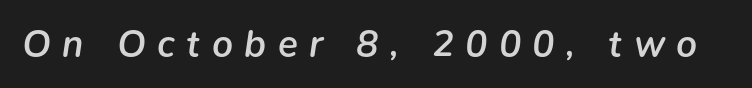
Q: Is the text bold? A: Semi-bold.
Q: Is the text italic (slanted)? A: Yes, it leans right by about 9 degrees.
Q: Is the text underlined? A: No.
Q: Is the spacing between letters normal or unusually wide? A: Unusually wide.
Q: Width (condensed, normal, or wide)? A: Normal.
Q: Stroke contrast? A: Low.
Q: x-height? A: Medium.
Q: Monospaced? A: No.
